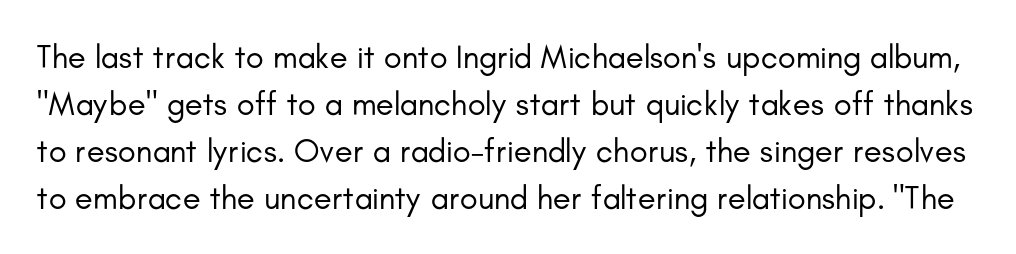
The image shows 33 px regular-weight sans-serif type, upright; set normal line spacing (1.42x), normal letter spacing, not underlined; low stroke contrast and a small x-height.
